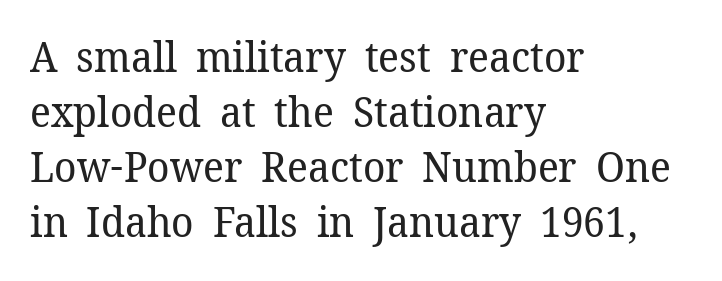
Q: Is the text bold? A: No.
Q: Is the text italic (slanted)? A: No, it is upright.
Q: Is the typeface a serif or a sans-serif typeface? A: Serif.
Q: Is the text underlined? A: No.
Q: How is the paragraph aligned? A: Left-aligned.
Q: Is the spacing between letters normal or unusually wide? A: Normal.
Q: Is the spacing between lines tight, normal or loose? A: Normal.
Q: Width (condensed, normal, or wide)? A: Normal.
Q: Stroke contrast? A: Low.
Q: x-height? A: Medium.
Q: Monospaced? A: No.
